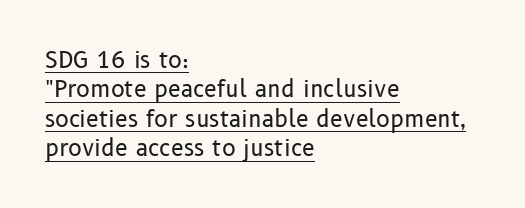
{"italic": "no", "bold": "no", "underline": "yes", "align": "left", "line_spacing": "normal", "line_spacing_ratio": 1.28, "letter_spacing": "normal", "letter_spacing_em": 0.0, "glyph_px": 23}
